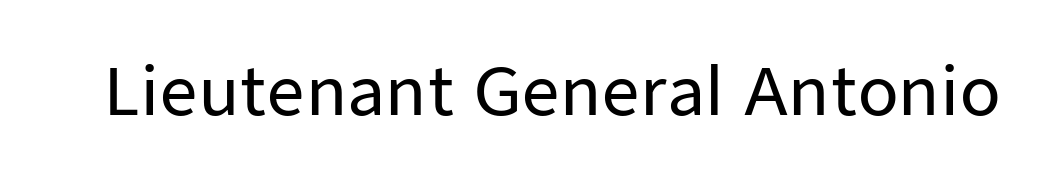
The face used here is rendered with its standard letterfit. Varying glyph widths throughout — classic text-font behaviour. Glance below the letters and you will spot only blank space. Vertical strokes here are truly vertical. A typesetter would label this face a sans.
